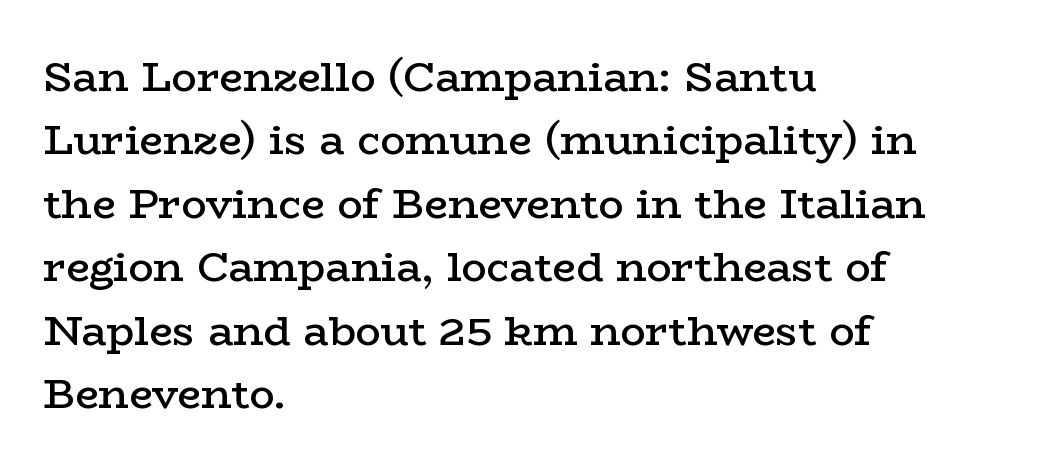
Q: Is the text bold? A: Semi-bold.
Q: Is the text italic (slanted)? A: No, it is upright.
Q: Is the typeface a serif or a sans-serif typeface? A: Serif.
Q: Is the text underlined? A: No.
Q: How is the paragraph aligned? A: Left-aligned.
Q: Is the spacing between letters normal or unusually wide? A: Normal.
Q: Is the spacing between lines tight, normal or loose? A: Normal.
Q: Width (condensed, normal, or wide)? A: Wide.
Q: Stroke contrast? A: Low.
Q: x-height? A: Medium.
Q: Monospaced? A: No.
